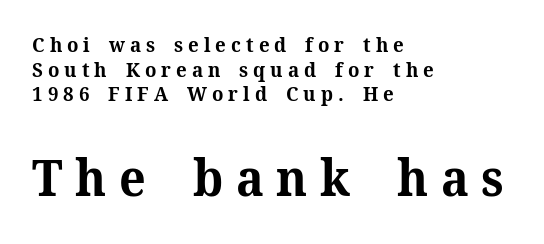
Designer's note — italics off, roman on. Inter-character spacing is expanded well beyond the font's built-in metrics. All the whitespace from short lines collects on the right. Plenty of ink on the page — the face is bold. The space directly below the letters is spotless.
